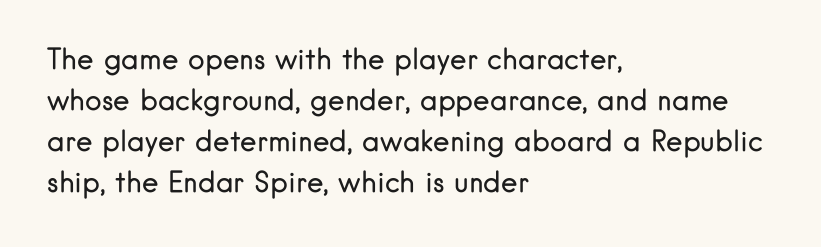
{"serif": "no", "italic": "no", "bold": "no", "weight": "regular", "width": "normal", "stroke_contrast": "low", "x_height": "small", "monospaced": "no", "underline": "no", "align": "left", "line_spacing": "normal", "line_spacing_ratio": 1.47, "letter_spacing": "normal", "letter_spacing_em": 0.0, "glyph_px": 28}
